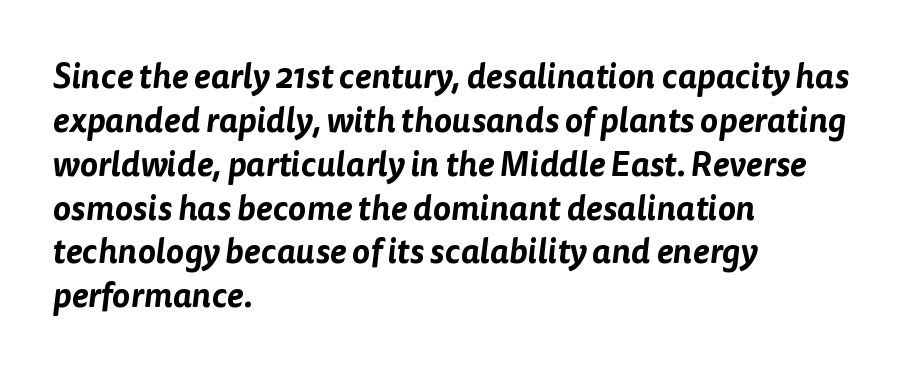
The text was rendered using a sans face with plain stroke endings. Beneath every word, the page is bare. The block of text has a typical density, with ordinary space between rows. These lines are set flush left with a ragged right edge.
